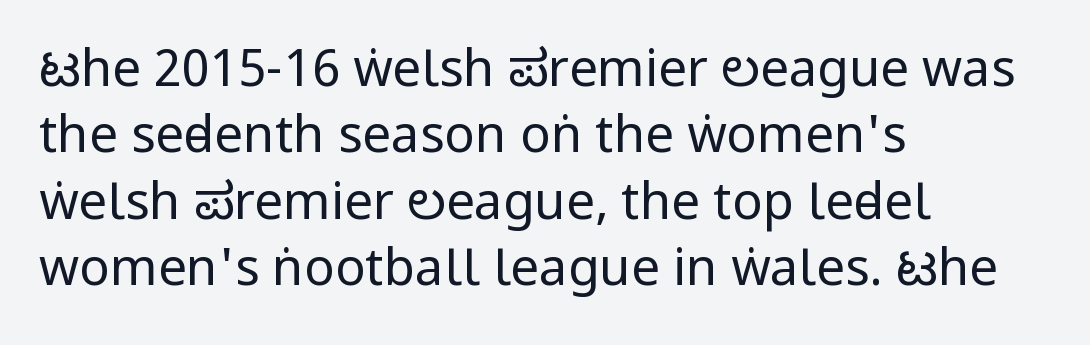
Regular leading. Stroke thickness stays within the range of a standard reading face or lighter. Italic: no, the glyphs are upright roman. Does the type have serifs? No, each stem ends abruptly.
